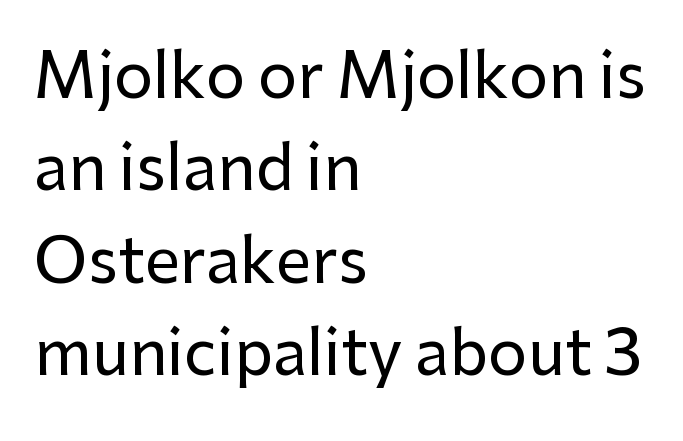
Q: Is the text italic (slanted)? A: No, it is upright.
Q: Is the typeface a serif or a sans-serif typeface? A: Sans-serif.
Q: Is the text underlined? A: No.
Q: How is the paragraph aligned? A: Left-aligned.
Q: Is the spacing between letters normal or unusually wide? A: Normal.
Q: Is the spacing between lines tight, normal or loose? A: Normal.
Q: Width (condensed, normal, or wide)? A: Normal.
Q: Stroke contrast? A: Low.
Q: x-height? A: Medium.
Q: Monospaced? A: No.
